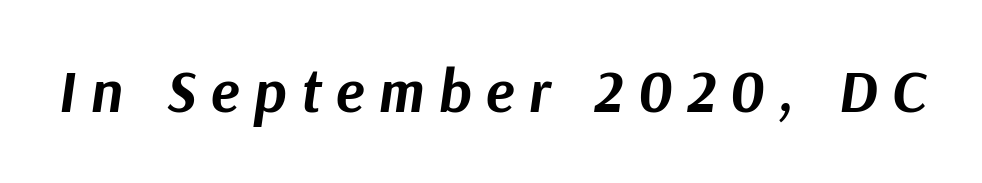
The image shows 60 px bold type, italic (leaning right); set unusually wide letter spacing (+0.24 em), not underlined; medium stroke contrast and a medium x-height.
